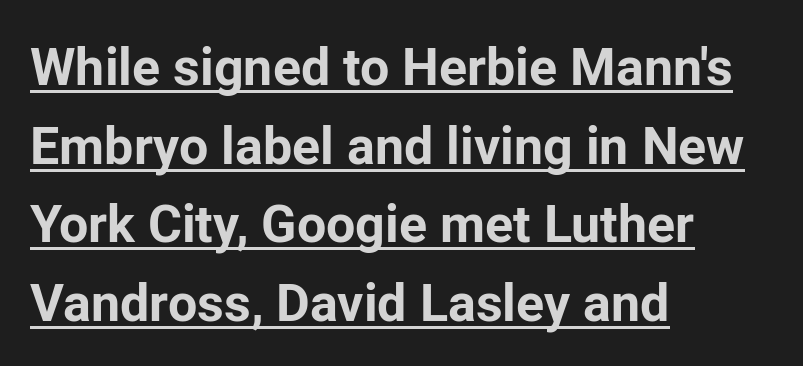
These lines stack with their left ends in a neat column. In terms of letterspacing, this is plain default setting. Line spacing here is normal. Ascenders rise straight up at ninety degrees.
